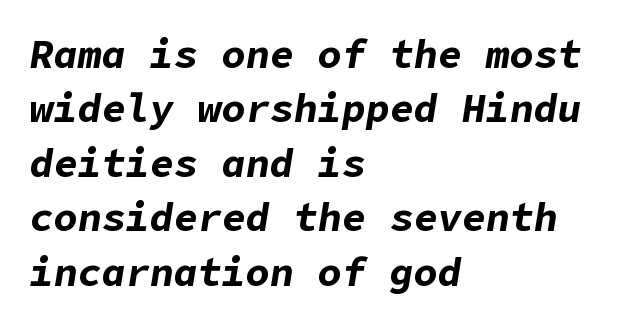
The image shows 40 px bold type, italic (leaning right); set left-aligned, normal line spacing (1.36x), normal letter spacing, not underlined; low stroke contrast and a medium x-height.
